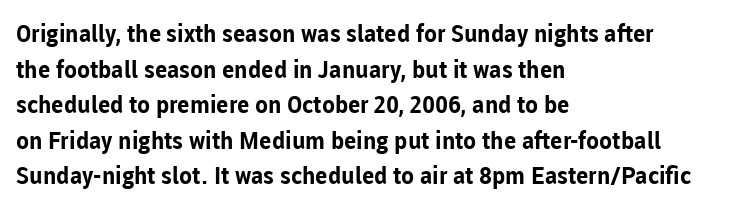
{"italic": "no", "bold": "yes", "underline": "no", "align": "left", "line_spacing": "normal", "line_spacing_ratio": 1.48, "letter_spacing": "normal", "letter_spacing_em": 0.0, "glyph_px": 24}
